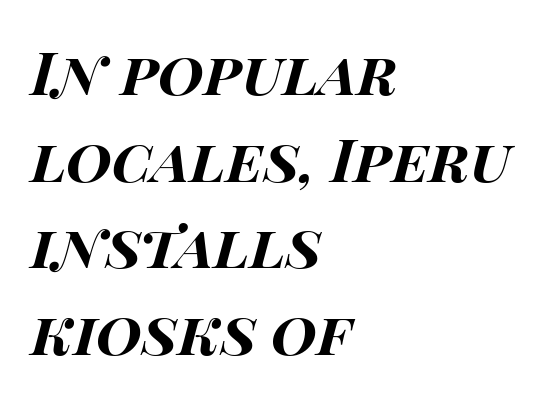
The image shows 59 px bold, wide type, italic (leaning right); set left-aligned, normal line spacing (1.47x), normal letter spacing, not underlined; high stroke contrast and a large x-height.
